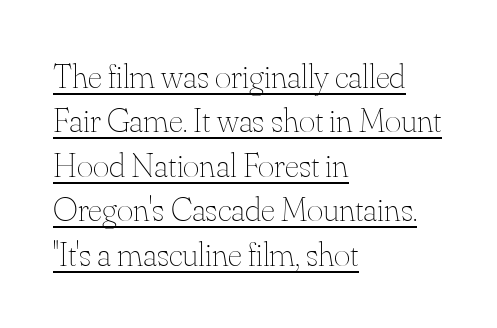
{"italic": "no", "bold": "no", "weight": "thin", "width": "normal", "stroke_contrast": "medium", "x_height": "small", "monospaced": "no", "underline": "yes", "align": "left", "line_spacing": "normal", "line_spacing_ratio": 1.27, "letter_spacing": "normal", "letter_spacing_em": 0.0, "glyph_px": 35}
